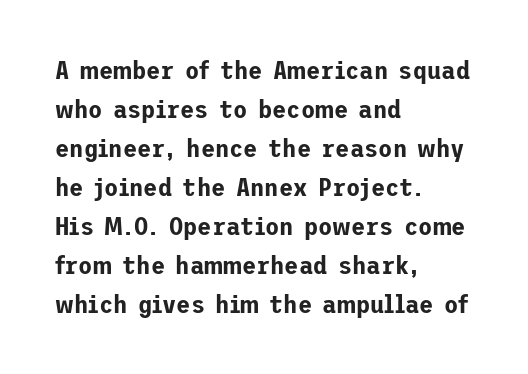
Q: Is the text italic (slanted)? A: No, it is upright.
Q: Is the text underlined? A: No.
Q: How is the paragraph aligned? A: Left-aligned.
Q: Is the spacing between letters normal or unusually wide? A: Normal.
Q: Is the spacing between lines tight, normal or loose? A: Normal.
